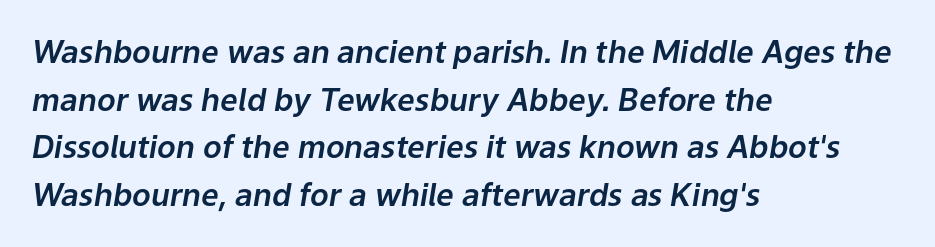
{"italic": "yes", "lean": "right", "slant_degrees": 9, "width": "normal", "stroke_contrast": "low", "x_height": "medium", "monospaced": "no", "underline": "no", "align": "left", "line_spacing": "normal", "line_spacing_ratio": 1.54, "letter_spacing": "normal", "letter_spacing_em": 0.0, "glyph_px": 31}
